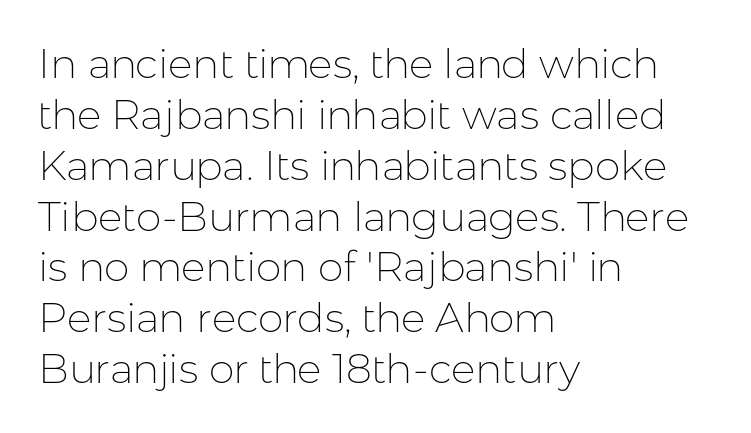
Q: Is the text bold? A: No.
Q: Is the text italic (slanted)? A: No, it is upright.
Q: Is the typeface a serif or a sans-serif typeface? A: Sans-serif.
Q: Is the text underlined? A: No.
Q: How is the paragraph aligned? A: Left-aligned.
Q: Is the spacing between letters normal or unusually wide? A: Normal.
Q: Width (condensed, normal, or wide)? A: Normal.
Q: Stroke contrast? A: Low.
Q: x-height? A: Medium.
Q: Monospaced? A: No.
